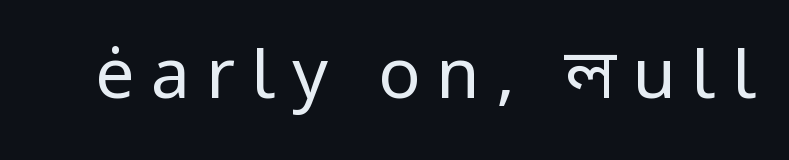
{"serif": "no", "italic": "no", "bold": "no", "weight": "regular", "width": "normal", "stroke_contrast": "low", "x_height": "medium", "monospaced": "no", "underline": "no", "letter_spacing": "wide", "letter_spacing_em": 0.23, "glyph_px": 70}
